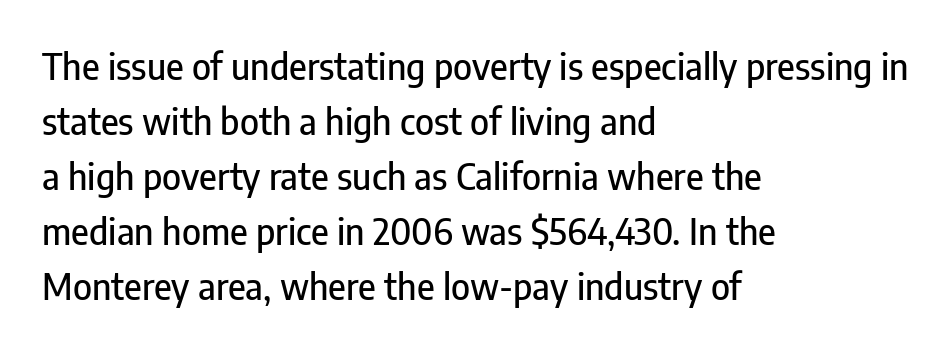
{"serif": "no", "italic": "no", "width": "condensed", "stroke_contrast": "low", "x_height": "medium", "monospaced": "no", "underline": "no", "align": "left", "line_spacing": "normal", "line_spacing_ratio": 1.53, "letter_spacing": "normal", "letter_spacing_em": 0.0, "glyph_px": 36}
